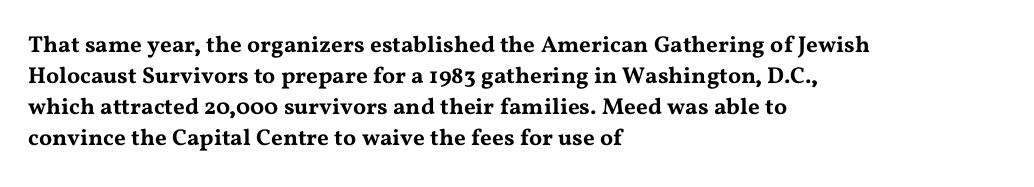
The designer left line spacing at the default. Glance below the letters and you will spot only blank space. The letters sit at their default tracking, neither squeezed nor spread. If you drew a line through each stem, it would be perfectly vertical. The compositor pushed each line to the left boundary.
